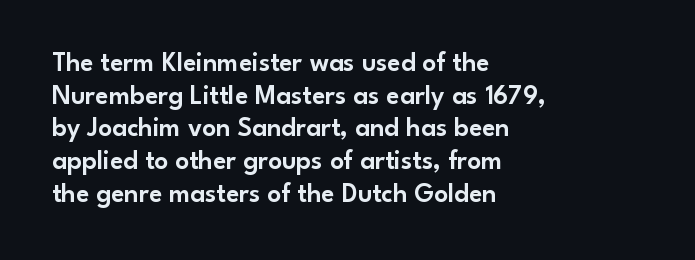
The image shows 27 px text type, upright; set left-aligned, line spacing 1.21x, normal letter spacing, not underlined.
